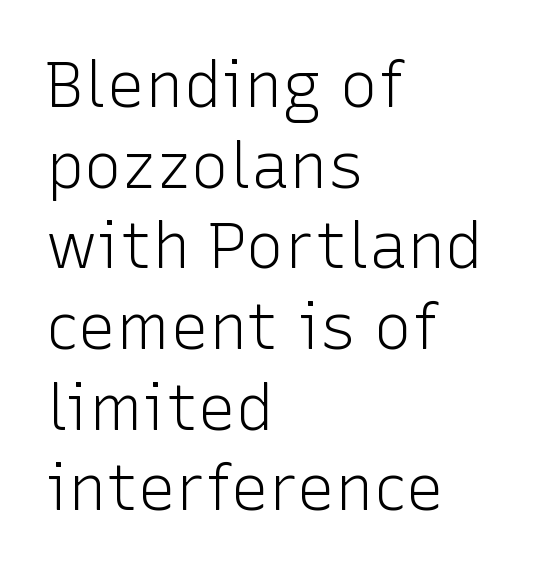
Q: Is the text bold? A: No.
Q: Is the text italic (slanted)? A: No, it is upright.
Q: Is the typeface a serif or a sans-serif typeface? A: Sans-serif.
Q: Is the text underlined? A: No.
Q: How is the paragraph aligned? A: Left-aligned.
Q: Is the spacing between letters normal or unusually wide? A: Normal.
Q: Is the spacing between lines tight, normal or loose? A: Normal.
Q: Width (condensed, normal, or wide)? A: Normal.
Q: Stroke contrast? A: Low.
Q: x-height? A: Medium.
Q: Monospaced? A: No.
